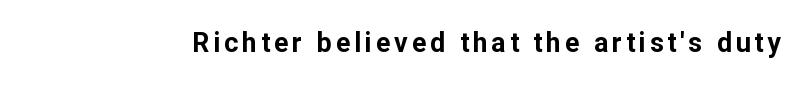
The image shows 27 px bold type, upright; set not underlined.
